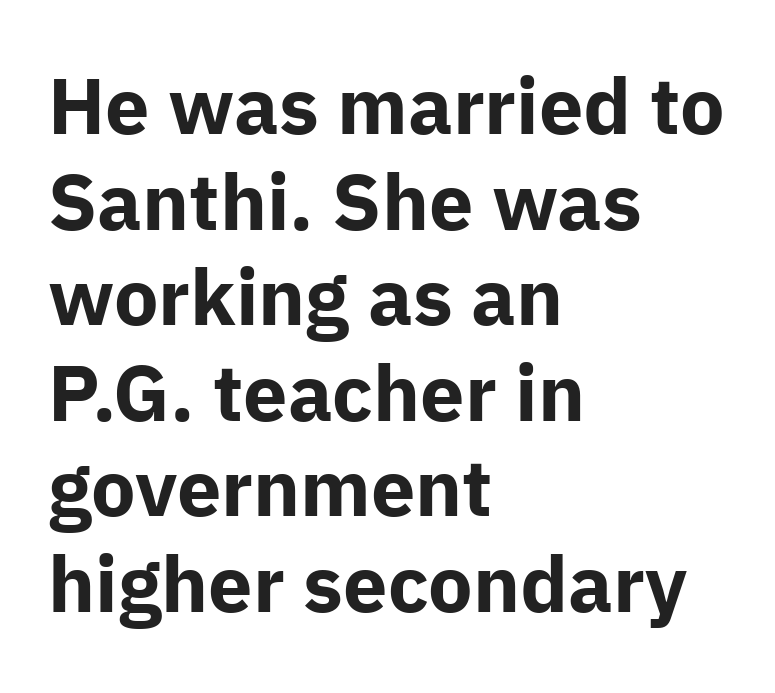
Q: Is the text bold? A: Yes.
Q: Is the text italic (slanted)? A: No, it is upright.
Q: Is the typeface a serif or a sans-serif typeface? A: Sans-serif.
Q: Is the text underlined? A: No.
Q: How is the paragraph aligned? A: Left-aligned.
Q: Is the spacing between letters normal or unusually wide? A: Normal.
Q: Width (condensed, normal, or wide)? A: Normal.
Q: Stroke contrast? A: Low.
Q: x-height? A: Medium.
Q: Monospaced? A: No.
